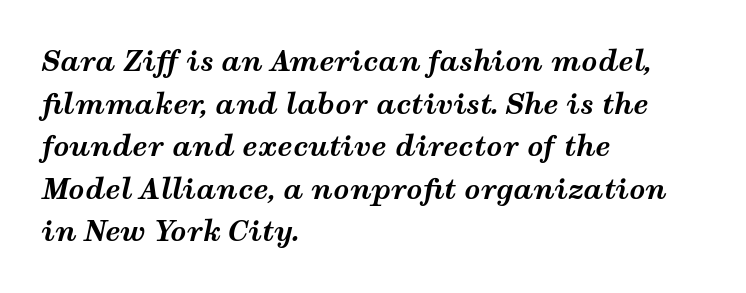
The image shows 28 px bold, wide type, italic (leaning right); set left-aligned, normal line spacing (1.52x), normal letter spacing, not underlined; medium stroke contrast and a medium x-height.
